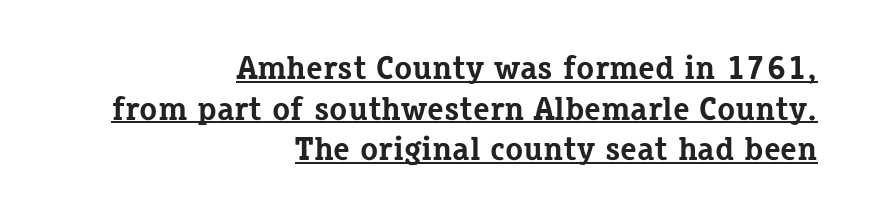
The image shows 33 px bold serif type, upright; set right-aligned, line spacing 1.23x, normal letter spacing, underlined; low stroke contrast and a medium x-height.
